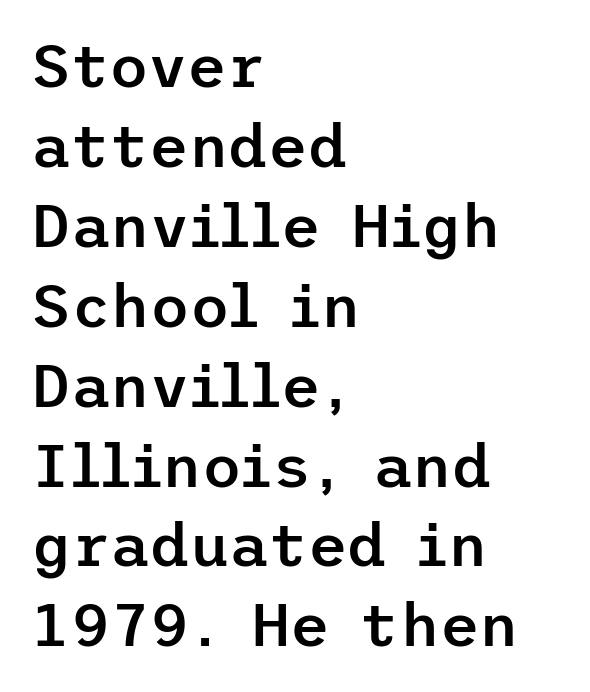
Weight check: semibold — heavier than regular, not quite bold. The type family on display is of the sans-serif kind. The ragged edge is on the right, which tells us the setting is flush left. Every character sits straight up, as roman type does.
